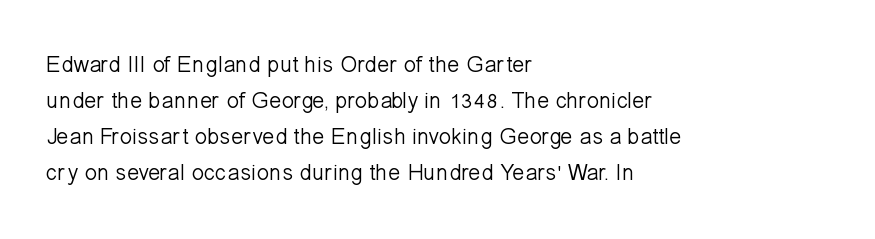
Q: Is the text bold? A: No.
Q: Is the text italic (slanted)? A: No, it is upright.
Q: Is the text underlined? A: No.
Q: How is the paragraph aligned? A: Left-aligned.
Q: Is the spacing between letters normal or unusually wide? A: Normal.
Q: Is the spacing between lines tight, normal or loose? A: Normal.
